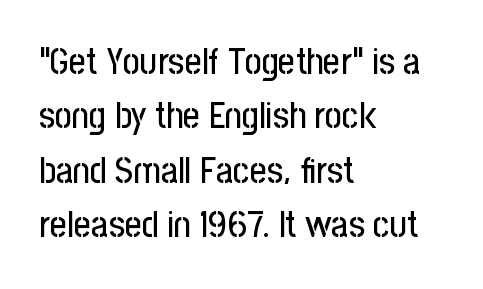
Nobody touched the tracking dial on this one. Quick note: interline space is typical. Letterform terminals end flat and unadorned throughout the passage. The passage shown is not underscored anywhere. The rendering anchors every line to the left-hand side.
